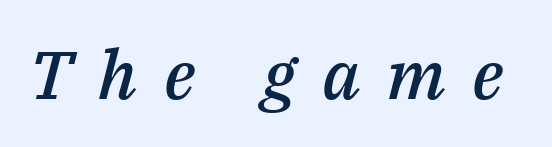
The image shows 68 px semibold type, italic (leaning right); set unusually wide letter spacing (+0.39 em), not underlined; medium stroke contrast and a medium x-height.
